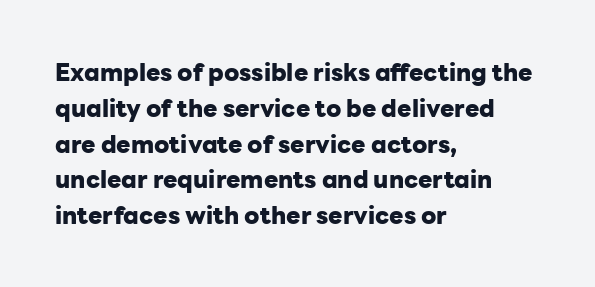
{"italic": "no", "bold": "yes", "underline": "no", "align": "left", "line_spacing": "normal", "line_spacing_ratio": 1.49, "letter_spacing": "normal", "letter_spacing_em": 0.0, "glyph_px": 24}
